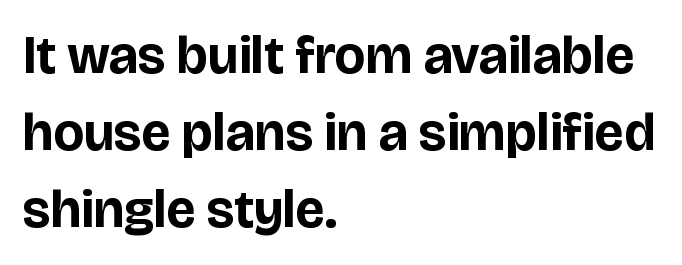
The designer left line spacing at the default. Underlining? Definitely not there. Regarding serifs, this sample does without them. Vertical strokes here are truly vertical. There is no visible air inserted between adjacent glyphs.
